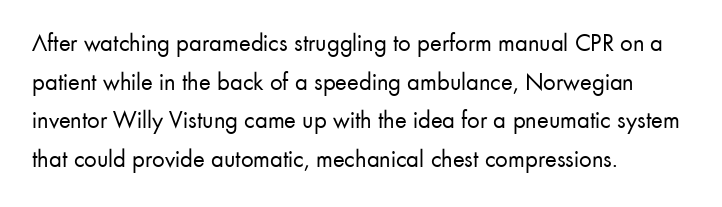
Q: Is the text bold? A: No.
Q: Is the text italic (slanted)? A: No, it is upright.
Q: Is the text underlined? A: No.
Q: How is the paragraph aligned? A: Left-aligned.
Q: Is the spacing between letters normal or unusually wide? A: Normal.
Q: Is the spacing between lines tight, normal or loose? A: Normal.
